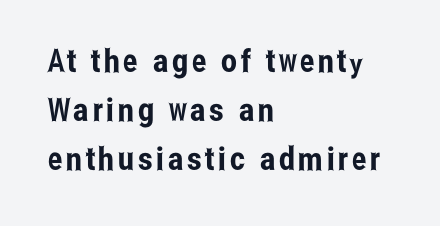
{"serif": "no", "italic": "no", "width": "condensed", "stroke_contrast": "low", "x_height": "medium", "monospaced": "no", "underline": "no", "align": "left", "line_spacing": "normal", "line_spacing_ratio": 1.53, "glyph_px": 32}
